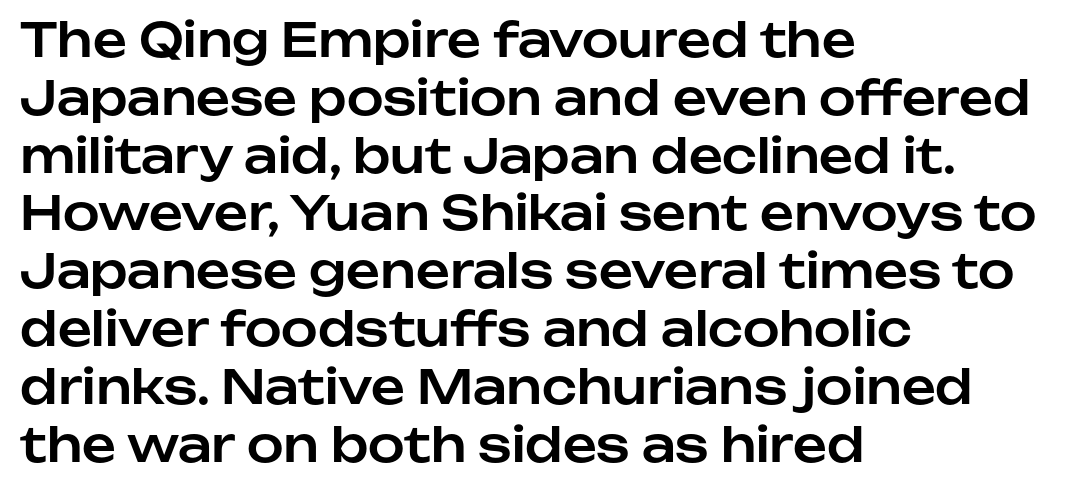
Q: Is the text italic (slanted)? A: No, it is upright.
Q: Is the typeface a serif or a sans-serif typeface? A: Sans-serif.
Q: Is the text underlined? A: No.
Q: How is the paragraph aligned? A: Left-aligned.
Q: Is the spacing between letters normal or unusually wide? A: Normal.
Q: Width (condensed, normal, or wide)? A: Normal.
Q: Stroke contrast? A: Low.
Q: x-height? A: Medium.
Q: Monospaced? A: No.
